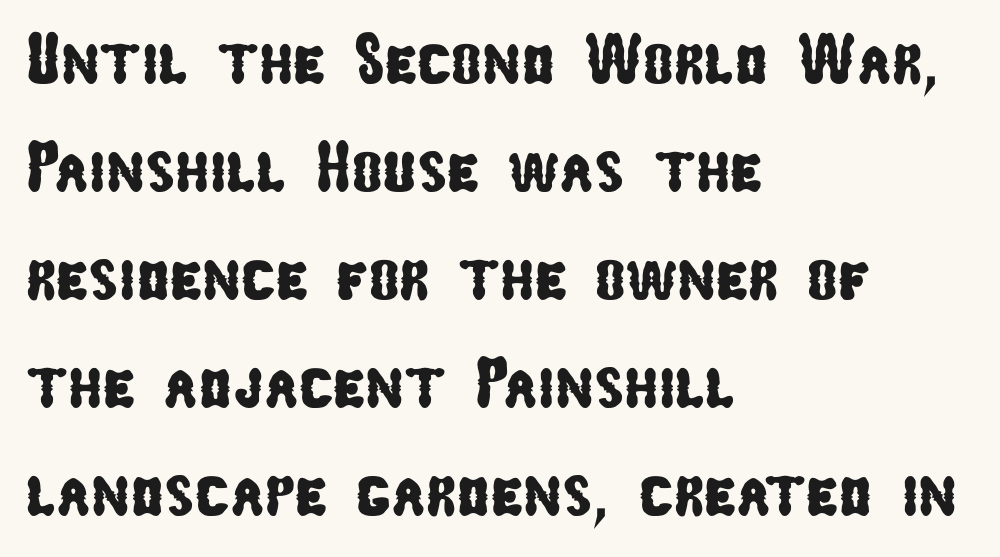
Underline: absent. You could not count columns in this text — the font is proportionally spaced. Line spacing here is normal. Leftover space on each line is placed entirely after the last word. No extra tracking has been applied to these lines.
